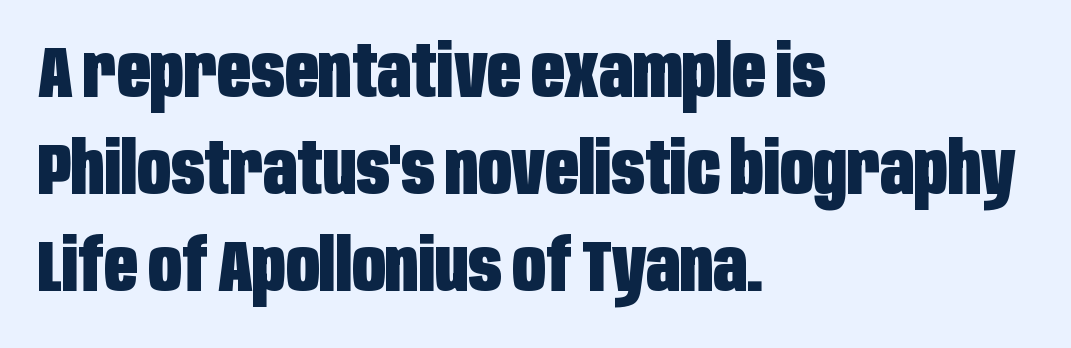
The passage shown has conventional tracking throughout. Rows of type keep a routine distance in the vertical direction. The type sits square on the baseline with zero lean. Each letter keeps its own natural width here, so spacing adapts to shape. Bold? Absolutely — the strokes are thick and heavy.
